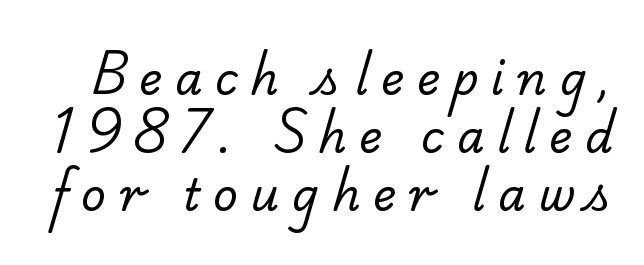
The image shows 44 px regular-weight type; set normal line spacing (1.32x), unusually wide letter spacing (+0.29 em), not underlined; low stroke contrast and a small x-height.
